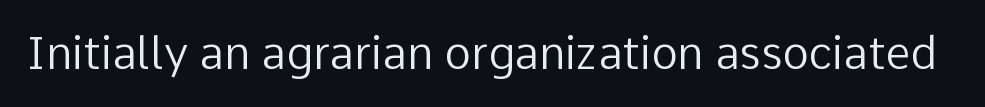
Look at the tracking — it's just the regular setting, nothing added. To sum up the face: it is a sans, with no serifs. Varying glyph widths throughout — classic text-font behaviour. Weight class: somewhere from thin through regular. Lines of text with bare space underneath.
